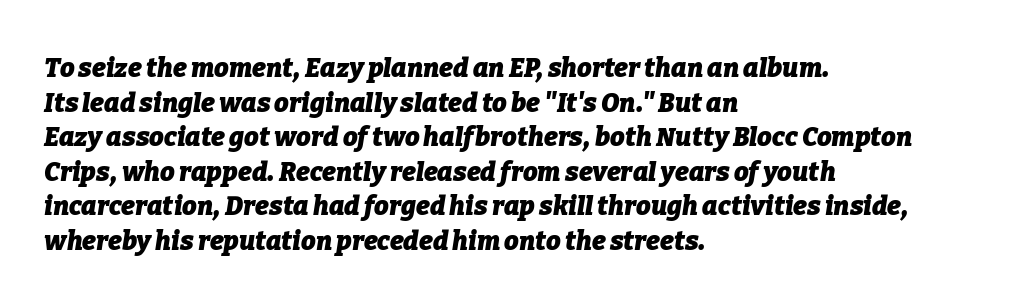
The image shows 26 px bold type, italic (leaning right); set left-aligned, normal line spacing (1.33x), normal letter spacing, not underlined.
